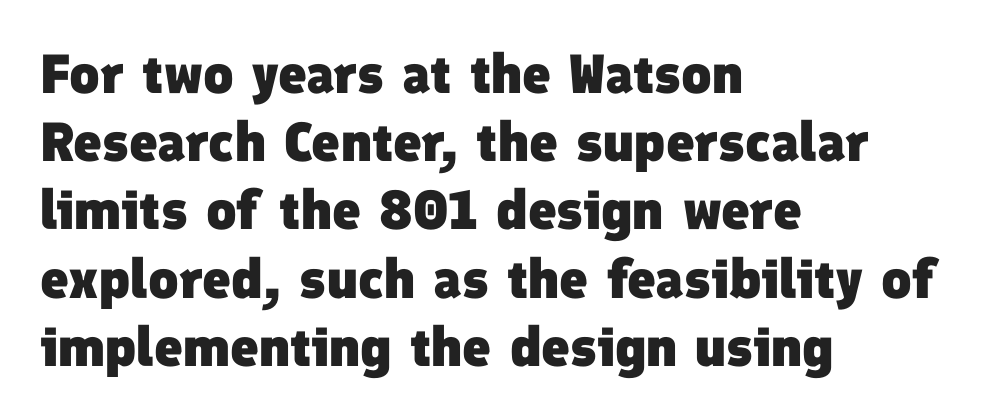
The foot of each line stays bare and open. Stroke thickness is high; the sample reads as a true bold. Line starts are locked; line ends wander. Proportional: the letters do not fall into vertical columns. The face used here is rendered with its standard letterfit.
